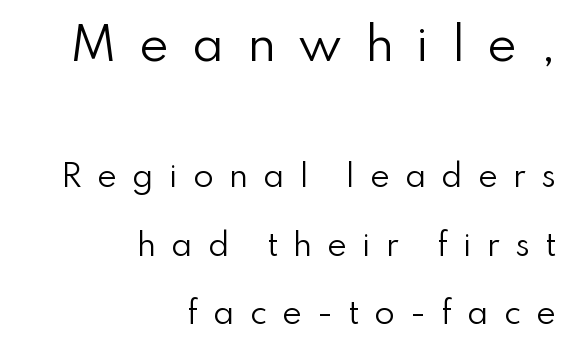
Q: Is the text bold? A: No.
Q: Is the text italic (slanted)? A: No, it is upright.
Q: Is the typeface a serif or a sans-serif typeface? A: Sans-serif.
Q: Is the text underlined? A: No.
Q: How is the paragraph aligned? A: Right-aligned.
Q: Is the spacing between letters normal or unusually wide? A: Unusually wide.
Q: Is the spacing between lines tight, normal or loose? A: Loose.
Q: Which block of text is set in a larger size, the first (top) or the second (bottom)? A: The first (top) one.
Q: Width (condensed, normal, or wide)? A: Normal.
Q: Stroke contrast? A: Low.
Q: x-height? A: Small.
Q: Monospaced? A: No.
